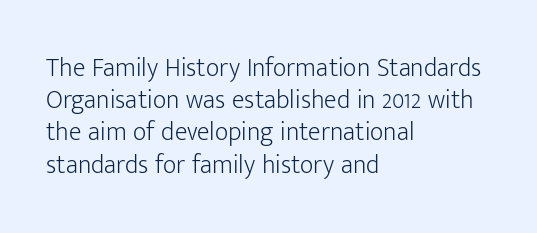
{"italic": "no", "bold": "no", "underline": "no", "align": "left", "line_spacing_ratio": 1.24, "letter_spacing": "normal", "letter_spacing_em": 0.0, "glyph_px": 26}
